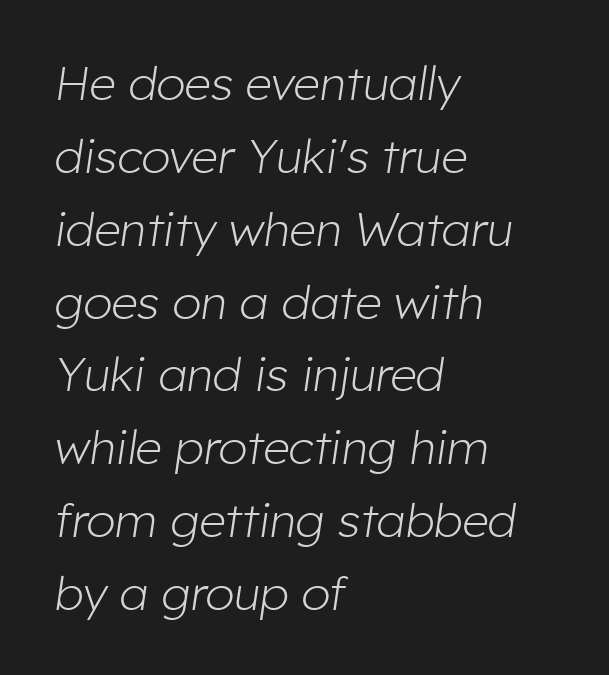
Q: Is the text bold? A: No.
Q: Is the text italic (slanted)? A: Yes, it leans right by about 8 degrees.
Q: Is the text underlined? A: No.
Q: How is the paragraph aligned? A: Left-aligned.
Q: Is the spacing between letters normal or unusually wide? A: Normal.
Q: Is the spacing between lines tight, normal or loose? A: Normal.
Q: Width (condensed, normal, or wide)? A: Normal.
Q: Stroke contrast? A: Low.
Q: x-height? A: Medium.
Q: Monospaced? A: No.
